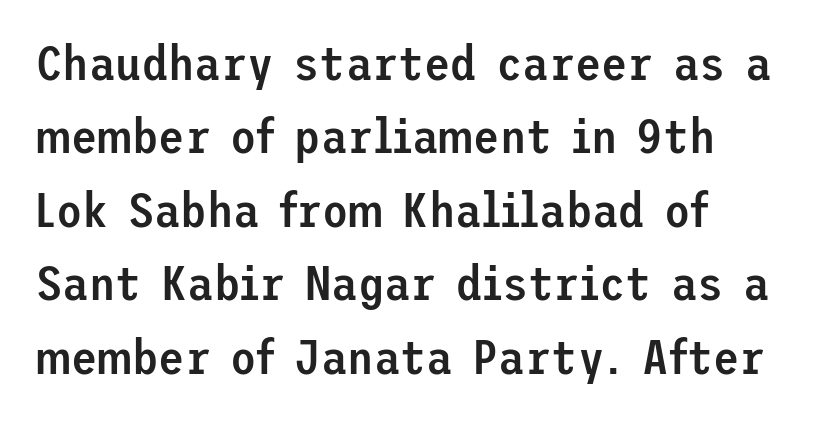
The image shows 48 px semibold sans-serif type, upright; set left-aligned, normal line spacing (1.53x), normal letter spacing, not underlined; low stroke contrast and a medium x-height.
